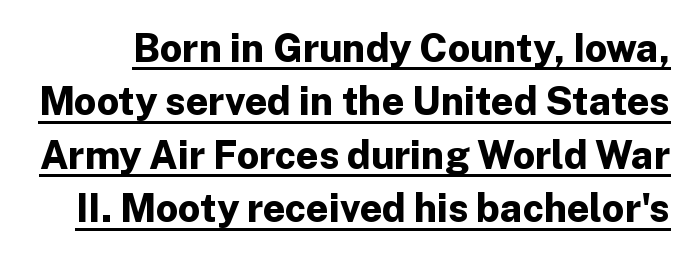
{"serif": "no", "italic": "no", "bold": "yes", "weight": "bold", "width": "normal", "stroke_contrast": "low", "x_height": "medium", "monospaced": "no", "underline": "yes", "line_spacing": "normal", "line_spacing_ratio": 1.37, "letter_spacing": "normal", "letter_spacing_em": 0.0, "glyph_px": 39}
